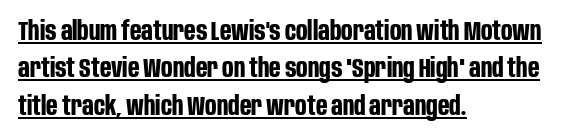
{"italic": "no", "bold": "yes", "underline": "yes", "align": "left", "line_spacing": "normal", "line_spacing_ratio": 1.38, "letter_spacing": "normal", "letter_spacing_em": 0.0, "glyph_px": 27}
